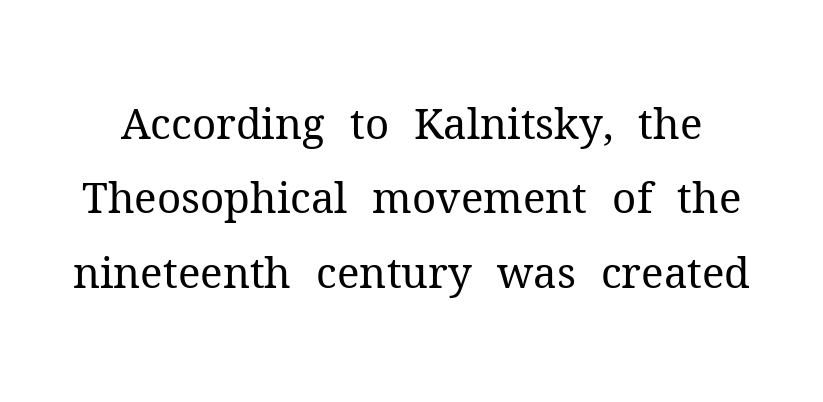
The image shows 42 px regular-weight serif type, upright; set line spacing 1.77x, normal letter spacing, not underlined; medium stroke contrast and a medium x-height.
